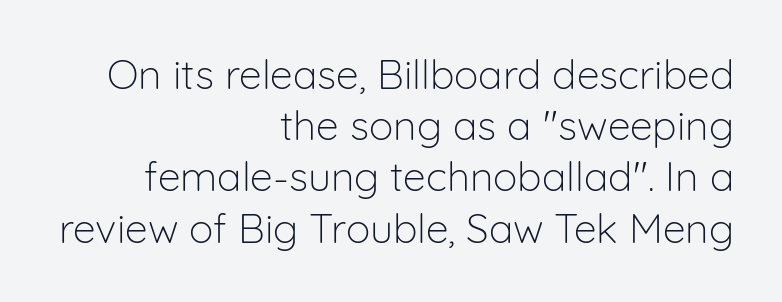
The image shows 41 px light sans-serif type, upright; set right-aligned, normal line spacing (1.25x), normal letter spacing, not underlined; low stroke contrast and a medium x-height.
